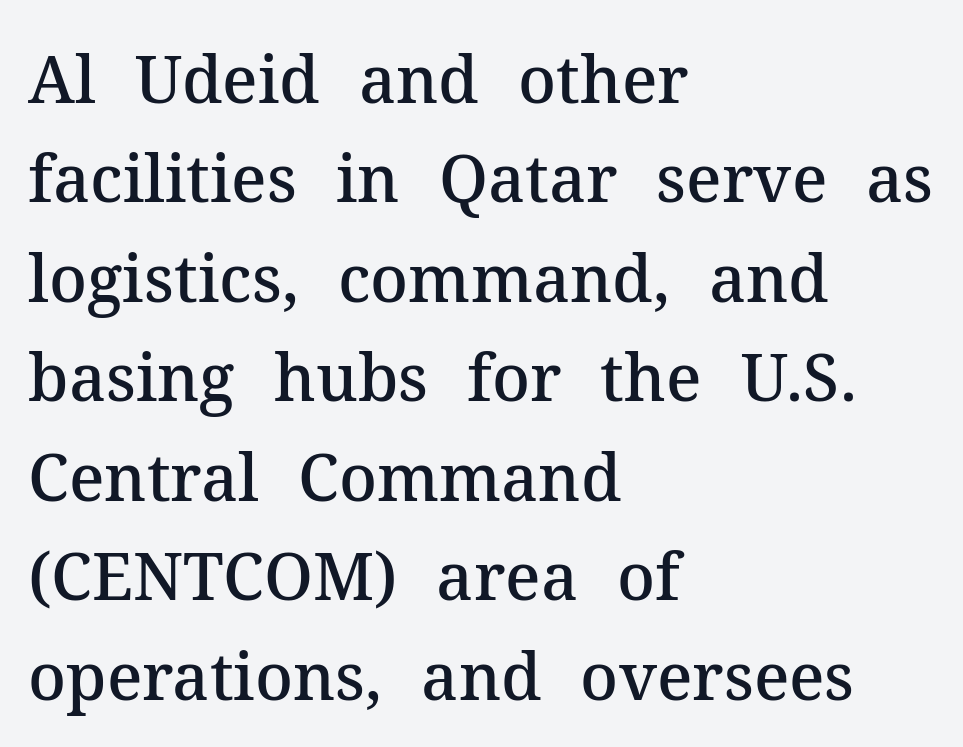
Q: Is the text bold? A: Semi-bold.
Q: Is the text italic (slanted)? A: No, it is upright.
Q: Is the typeface a serif or a sans-serif typeface? A: Serif.
Q: Is the text underlined? A: No.
Q: How is the paragraph aligned? A: Left-aligned.
Q: Is the spacing between letters normal or unusually wide? A: Normal.
Q: Is the spacing between lines tight, normal or loose? A: Normal.
Q: Width (condensed, normal, or wide)? A: Normal.
Q: Stroke contrast? A: Medium.
Q: x-height? A: Medium.
Q: Monospaced? A: No.
